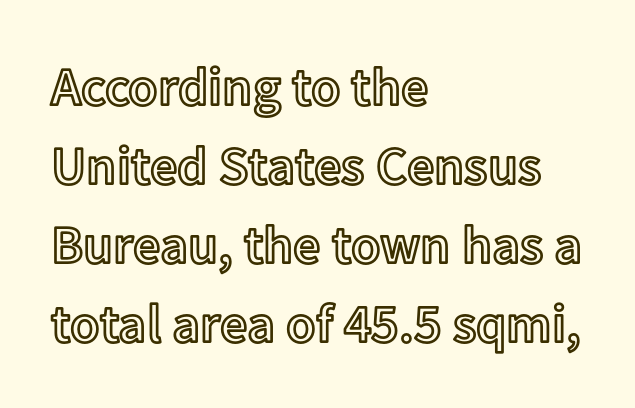
{"italic": "no", "width": "normal", "x_height": "medium", "monospaced": "no", "underline": "no", "align": "left", "line_spacing": "normal", "line_spacing_ratio": 1.46, "letter_spacing": "normal", "letter_spacing_em": 0.0, "glyph_px": 54}
